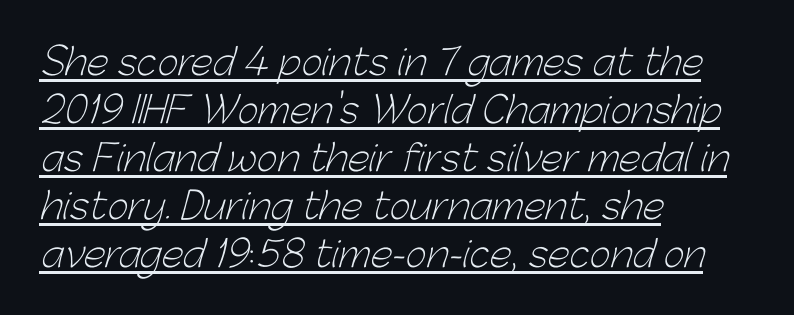
A typesetter would call this zero additional tracking. This rendering features underlined lettering. Leftover space on each line is placed entirely after the last word. Character widths vary here, with narrow letters taking less room than wide ones. The strokes are not fattened; the text isn't bold.
